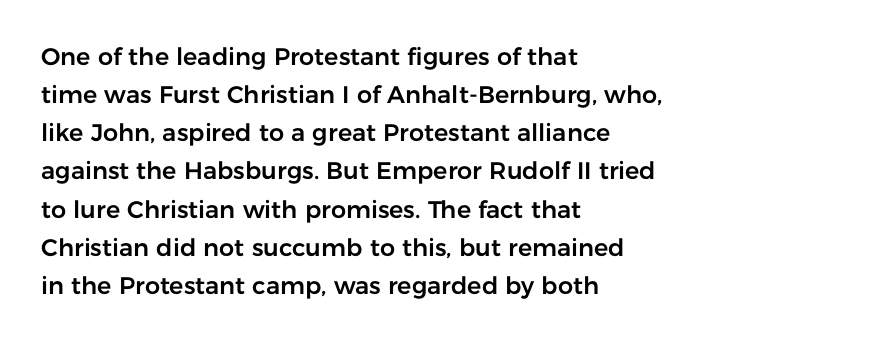
A normal amount of white space separates one row of letters from the next. In terms of letterspacing, this is plain default setting. Quick note: not italic, upright. Only glyphs here, with clear space below each row. Horizontally, the lines are justified to the leading edge only.
